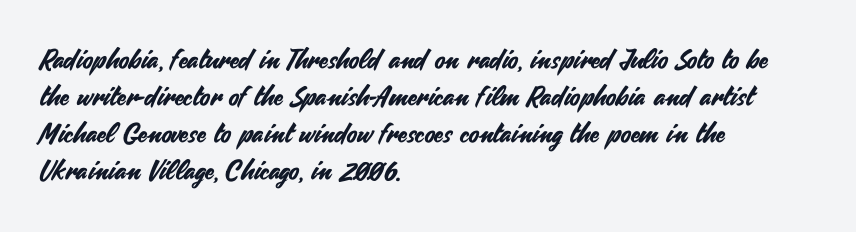
{"underline": "no", "align": "left", "line_spacing": "normal", "line_spacing_ratio": 1.37, "letter_spacing": "normal", "letter_spacing_em": 0.0, "glyph_px": 27}
